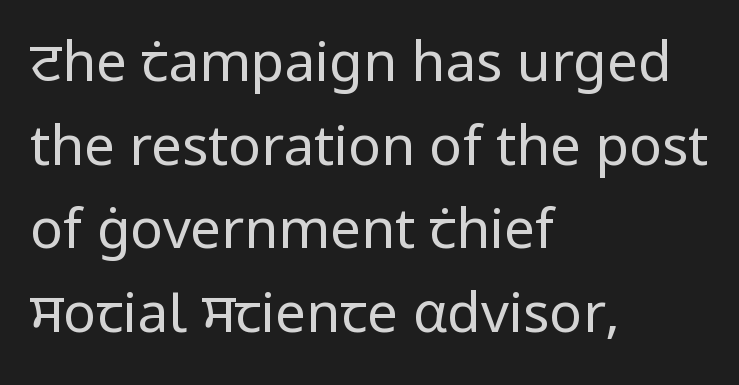
Q: Is the text bold? A: No.
Q: Is the text italic (slanted)? A: No, it is upright.
Q: Is the typeface a serif or a sans-serif typeface? A: Sans-serif.
Q: Is the text underlined? A: No.
Q: How is the paragraph aligned? A: Left-aligned.
Q: Is the spacing between letters normal or unusually wide? A: Normal.
Q: Is the spacing between lines tight, normal or loose? A: Normal.
Q: Width (condensed, normal, or wide)? A: Normal.
Q: Stroke contrast? A: Low.
Q: x-height? A: Medium.
Q: Monospaced? A: No.
